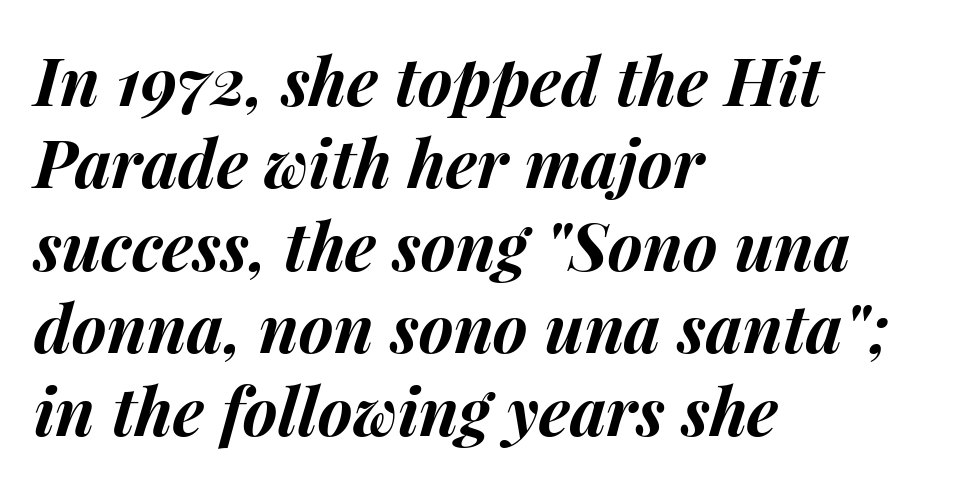
Q: Is the text bold? A: Yes.
Q: Is the text italic (slanted)? A: Yes, it leans right by about 15 degrees.
Q: Is the text underlined? A: No.
Q: How is the paragraph aligned? A: Left-aligned.
Q: Is the spacing between letters normal or unusually wide? A: Normal.
Q: Is the spacing between lines tight, normal or loose? A: Normal.
Q: Width (condensed, normal, or wide)? A: Normal.
Q: Stroke contrast? A: Medium.
Q: x-height? A: Medium.
Q: Monospaced? A: No.
